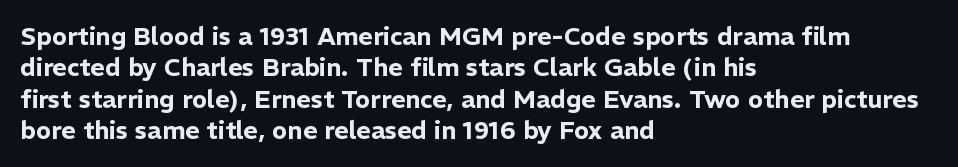
The space directly below the letters is spotless. Whoever set this chose a conventional vertical rhythm. The typesetter chose a ragged-right arrangement here. Posture: straight, roman, zero tilt. Standard letterfit; no display-style spreading of the glyphs.
